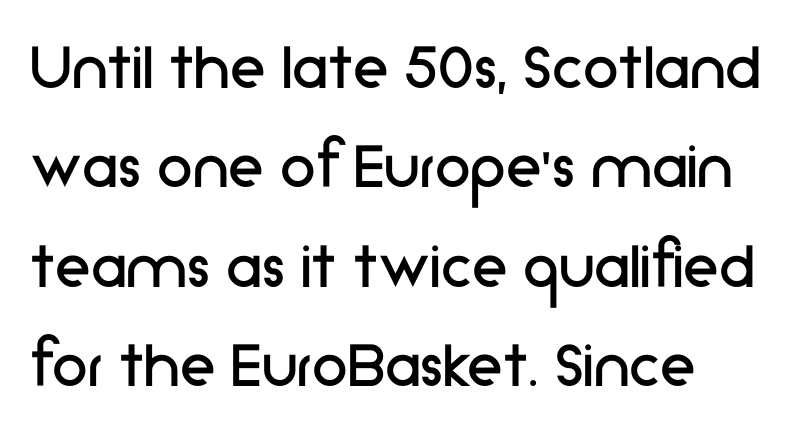
{"serif": "no", "italic": "no", "bold": "no", "weight": "regular", "width": "normal", "stroke_contrast": "low", "x_height": "medium", "monospaced": "no", "underline": "no", "align": "left", "line_spacing": "normal", "line_spacing_ratio": 1.38, "letter_spacing": "normal", "letter_spacing_em": 0.0, "glyph_px": 72}
